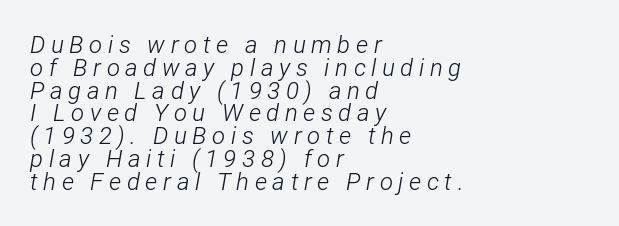
Q: Is the text bold? A: No.
Q: Is the text italic (slanted)? A: Yes, it leans right by about 12 degrees.
Q: Is the text underlined? A: No.
Q: How is the paragraph aligned? A: Left-aligned.
Q: Is the spacing between letters normal or unusually wide? A: Unusually wide.
Q: Is the spacing between lines tight, normal or loose? A: Tight.
